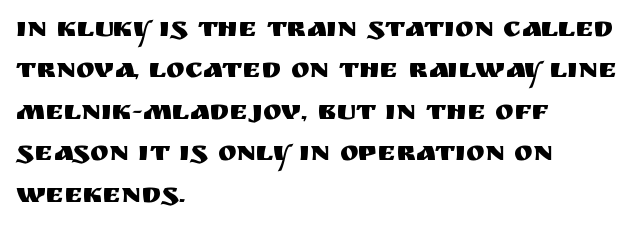
{"serif": "no", "italic": "no", "width": "normal", "stroke_contrast": "medium", "x_height": "large", "monospaced": "no", "underline": "no", "align": "left", "line_spacing": "normal", "line_spacing_ratio": 1.48, "letter_spacing": "normal", "letter_spacing_em": 0.0, "glyph_px": 28}
